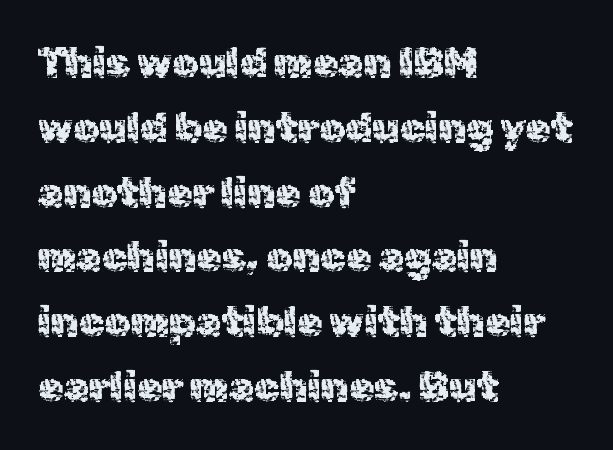
It's the straight-up-and-down kind of type. Between one letter and the next there's only the usual sliver of space. Layout note: lines flush left. This sample uses a sans-serif face. Vertical spacing — default. Each row of text sits above clean, open space.
